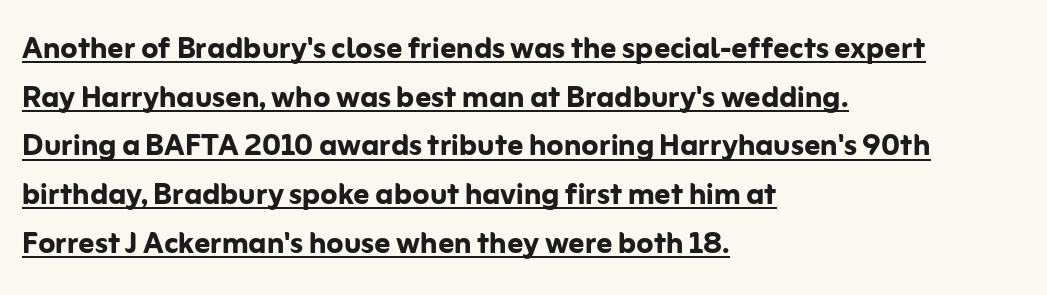
Every character sits straight up, as roman type does. The leading is moderate, giving the passage an even texture. How heavy is the stroke? Heavy — this is a bold. This rendering features underlined lettering. This is sans-serif lettering, the kind often seen on screens and signage. Proportional: the letters do not fall into vertical columns.
